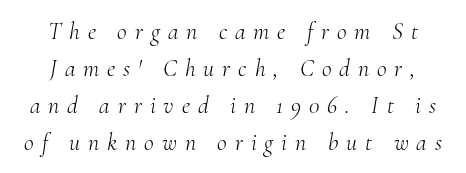
{"italic": "yes", "lean": "right", "slant_degrees": 10, "bold": "no", "underline": "no", "line_spacing": "normal", "line_spacing_ratio": 1.54, "letter_spacing": "wide", "letter_spacing_em": 0.33, "glyph_px": 24}
